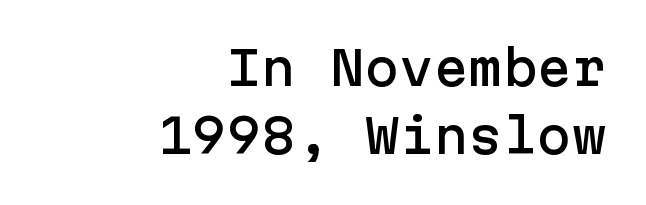
{"serif": "no", "italic": "no", "width": "normal", "stroke_contrast": "low", "x_height": "medium", "underline": "no", "align": "right", "line_spacing": "normal", "line_spacing_ratio": 1.48, "letter_spacing": "normal", "letter_spacing_em": 0.0, "glyph_px": 46}
